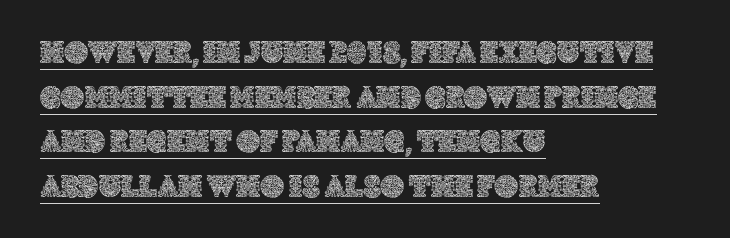
{"italic": "no", "width": "normal", "x_height": "large", "monospaced": "no", "underline": "yes", "align": "left", "line_spacing": "normal", "line_spacing_ratio": 1.35, "letter_spacing": "normal", "letter_spacing_em": 0.0, "glyph_px": 33}
